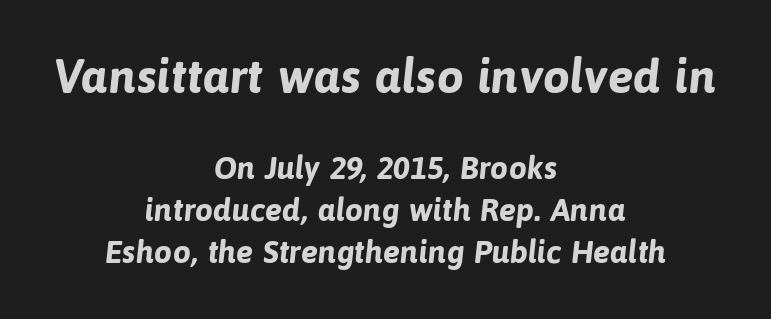
Q: Is the text bold? A: Yes.
Q: Is the typeface a serif or a sans-serif typeface? A: Sans-serif.
Q: Is the text underlined? A: No.
Q: How is the paragraph aligned? A: Centered.
Q: Is the spacing between letters normal or unusually wide? A: Normal.
Q: Is the spacing between lines tight, normal or loose? A: Normal.
Q: Which block of text is set in a larger size, the first (top) or the second (bottom)? A: The first (top) one.
Q: Width (condensed, normal, or wide)? A: Normal.
Q: Stroke contrast? A: Low.
Q: x-height? A: Medium.
Q: Monospaced? A: No.
